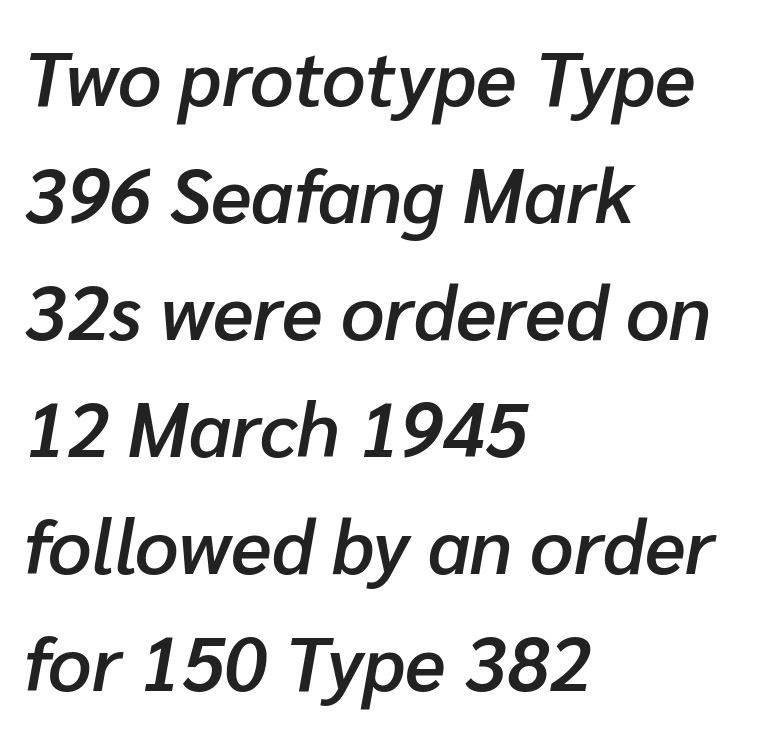
The space directly below the letters is spotless. The passage shown is semibold, sitting just below true bold. The specimen reads as italic at a glance. The horizontal fit of the characters is conventional and even.
